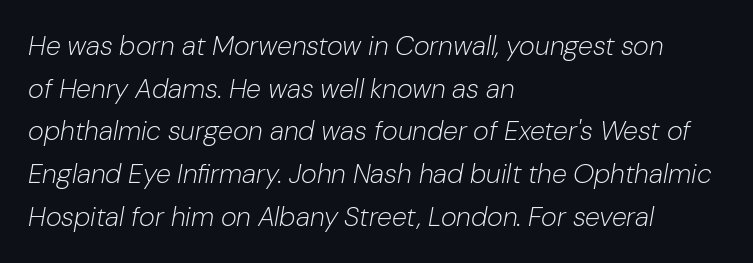
If you measured baseline to baseline, you'd find a middling distance. The specimen reads as italic at a glance. Is the stroke heavy? The answer is a plain regular-or-lighter. Does the copy run flush right? No — it runs flush left. Beneath every word, the page is bare.
